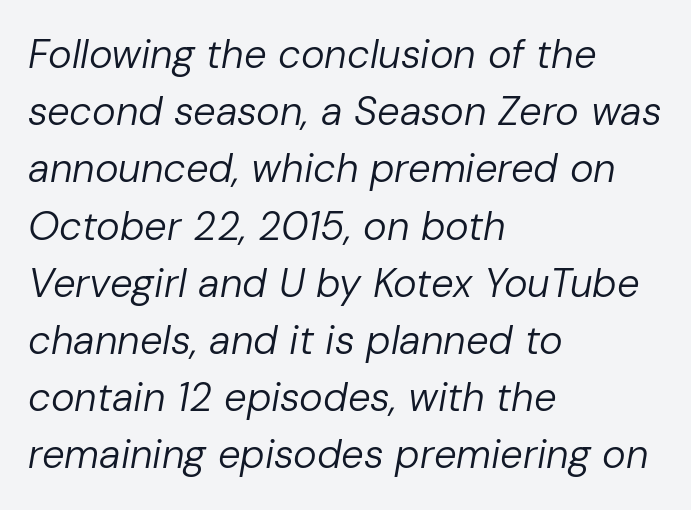
Stroke mass is kept to a normal reading level or below. Is there much room between lines? A standard amount, neither cramped nor airy. Anything drawn beneath the words? Only blank space. The rendering keeps characters at their native spacing.
